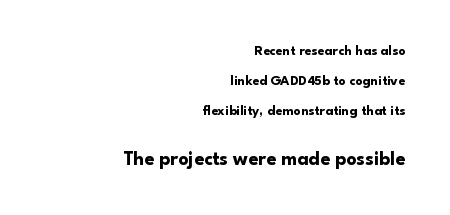
The image shows 20 px bold type, upright; set right-aligned, loose line spacing (2.14x), normal letter spacing, not underlined; the second (bottom) block is 1.43x larger.
